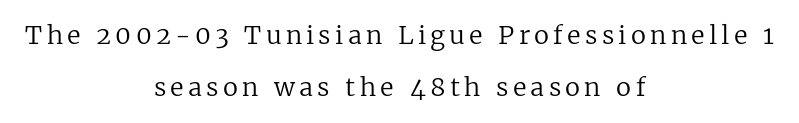
Q: Is the text bold? A: No.
Q: Is the text italic (slanted)? A: No, it is upright.
Q: Is the text underlined? A: No.
Q: How is the paragraph aligned? A: Centered.
Q: Is the spacing between lines tight, normal or loose? A: Loose.
